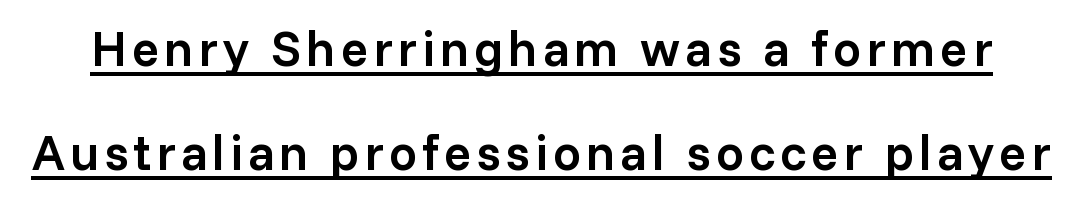
{"serif": "no", "italic": "no", "bold": "semi", "weight": "semibold", "width": "normal", "stroke_contrast": "low", "x_height": "medium", "monospaced": "no", "underline": "yes", "line_spacing": "loose", "line_spacing_ratio": 2.09, "glyph_px": 50}
